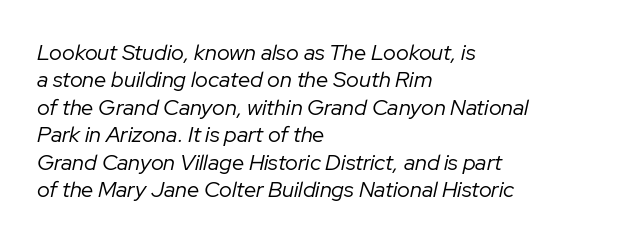
The image shows 22 px text type, italic (leaning right); set left-aligned, normal line spacing (1.25x), normal letter spacing, not underlined.
